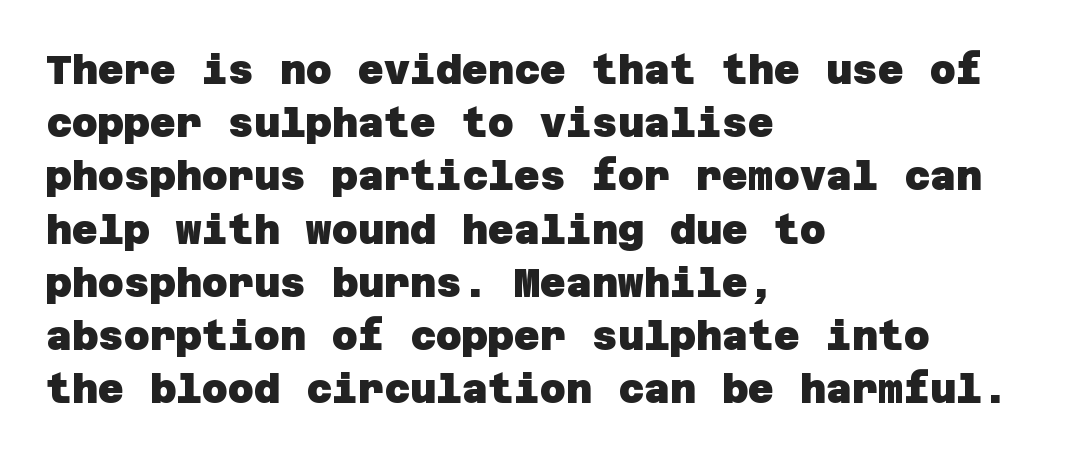
Q: Is the text bold? A: Yes.
Q: Is the typeface a serif or a sans-serif typeface? A: Sans-serif.
Q: Is the text underlined? A: No.
Q: How is the paragraph aligned? A: Left-aligned.
Q: Is the spacing between letters normal or unusually wide? A: Normal.
Q: Is the spacing between lines tight, normal or loose? A: Normal.
Q: Width (condensed, normal, or wide)? A: Normal.
Q: Stroke contrast? A: Low.
Q: x-height? A: Large.
